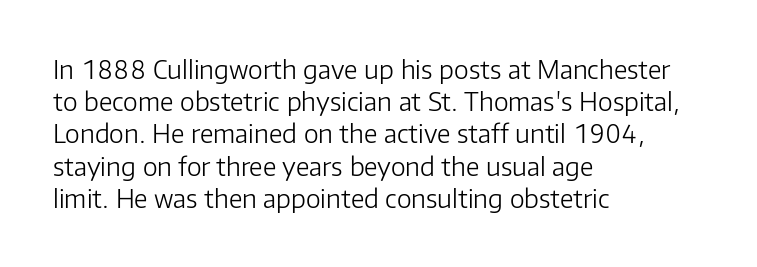
These lines keep a tight, regular rhythm from letter to letter. This sample is left-justified, so line endings fall wherever the words run out. The space between consecutive lines is moderate. Do the letters lean? They stand straight. The passage shown is not underscored anywhere. Stems and bowls with no extra thickness — not bold.
